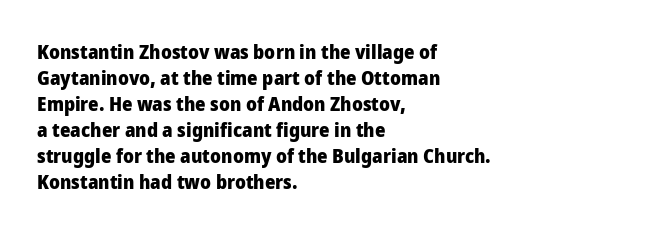
The lettering holds an erect, upright posture throughout. The text block is weighted toward the left margin, trailing off unevenly rightward. The strokes are fattened all the way to bold. Bare-footed words on every line.
